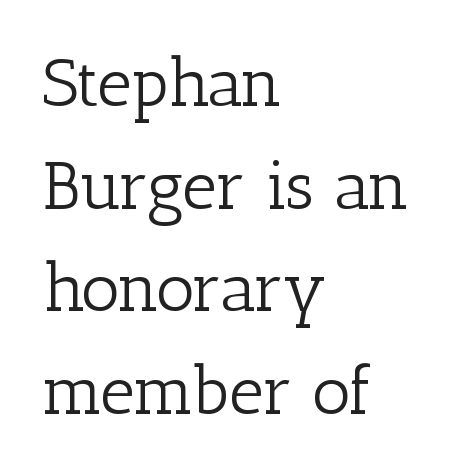
Q: Is the text bold? A: No.
Q: Is the text italic (slanted)? A: No, it is upright.
Q: Is the typeface a serif or a sans-serif typeface? A: Serif.
Q: Is the text underlined? A: No.
Q: How is the paragraph aligned? A: Left-aligned.
Q: Is the spacing between letters normal or unusually wide? A: Normal.
Q: Is the spacing between lines tight, normal or loose? A: Normal.
Q: Width (condensed, normal, or wide)? A: Normal.
Q: Stroke contrast? A: Low.
Q: x-height? A: Medium.
Q: Monospaced? A: No.
